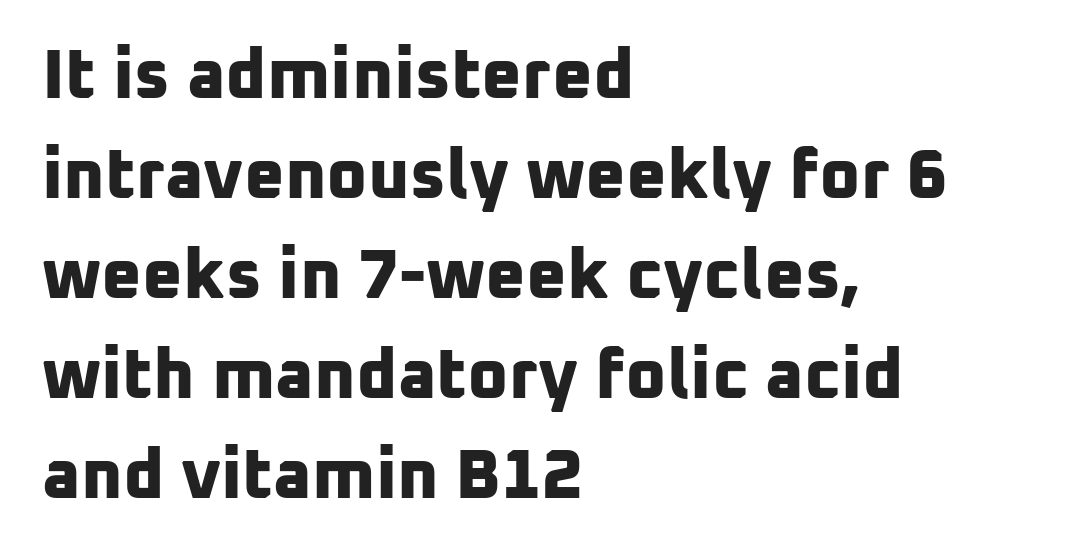
The image shows 70 px bold sans-serif type; set left-aligned, normal line spacing (1.43x), normal letter spacing, not underlined; low stroke contrast and a medium x-height.
